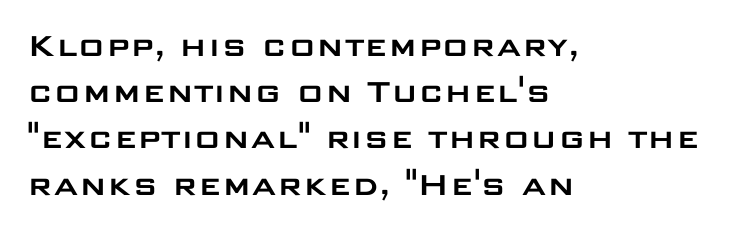
Q: Is the text italic (slanted)? A: No, it is upright.
Q: Is the typeface a serif or a sans-serif typeface? A: Sans-serif.
Q: Is the text underlined? A: No.
Q: How is the paragraph aligned? A: Left-aligned.
Q: Is the spacing between letters normal or unusually wide? A: Normal.
Q: Is the spacing between lines tight, normal or loose? A: Normal.
Q: Width (condensed, normal, or wide)? A: Wide.
Q: Stroke contrast? A: Low.
Q: x-height? A: Large.
Q: Monospaced? A: No.
